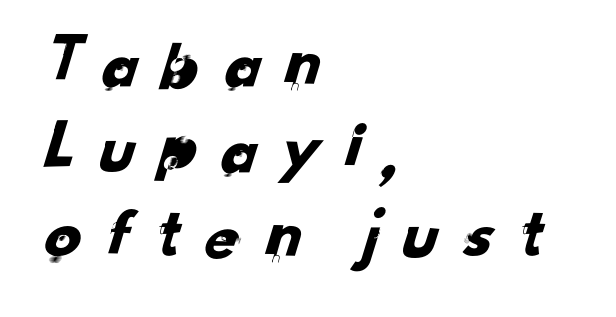
Glance below the letters and you will spot only blank space. Character widths vary here, with narrow letters taking less room than wide ones. The letterforms stand isolated, each surrounded by extra space. Horizontal alignment here is leftward, the default for most running prose. Does the type have serifs? No, each stem ends abruptly.
